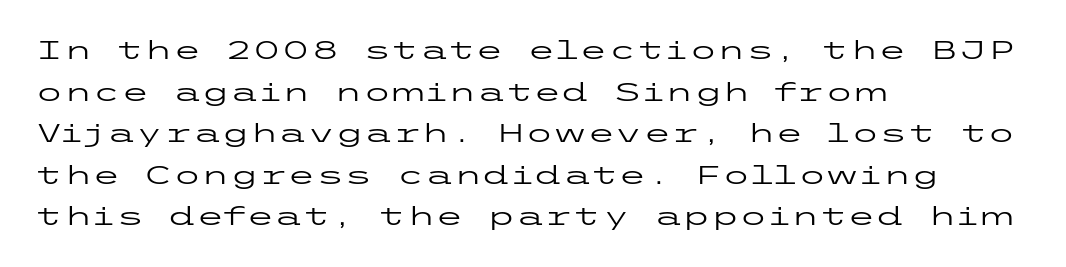
{"italic": "no", "bold": "no", "underline": "no", "align": "left", "line_spacing": "normal", "line_spacing_ratio": 1.6, "letter_spacing": "normal", "letter_spacing_em": 0.0, "glyph_px": 26}
